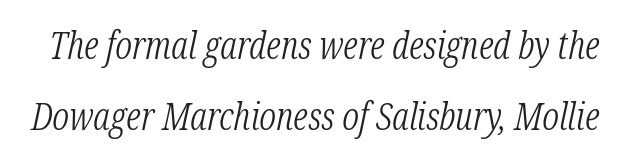
Q: Is the text bold? A: No.
Q: Is the text italic (slanted)? A: Yes, it leans right by about 12 degrees.
Q: Is the typeface a serif or a sans-serif typeface? A: Serif.
Q: Is the text underlined? A: No.
Q: Is the spacing between letters normal or unusually wide? A: Normal.
Q: Width (condensed, normal, or wide)? A: Condensed.
Q: Stroke contrast? A: Low.
Q: x-height? A: Medium.
Q: Monospaced? A: No.
